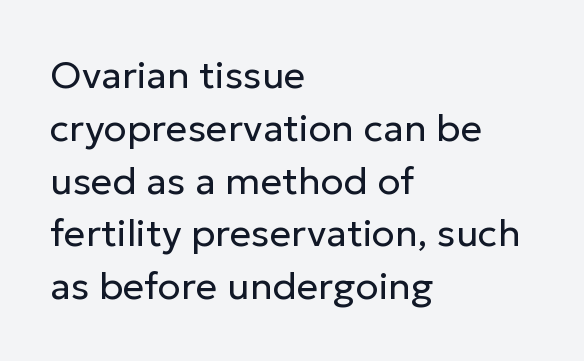
The image shows 38 px regular-weight sans-serif type, upright; set left-aligned, normal line spacing (1.39x), normal letter spacing, not underlined; low stroke contrast and a medium x-height.
